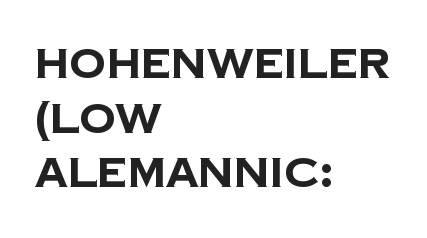
The image shows 41 px bold sans-serif type; set left-aligned, normal line spacing (1.33x), normal letter spacing, not underlined; low stroke contrast and a large x-height.
